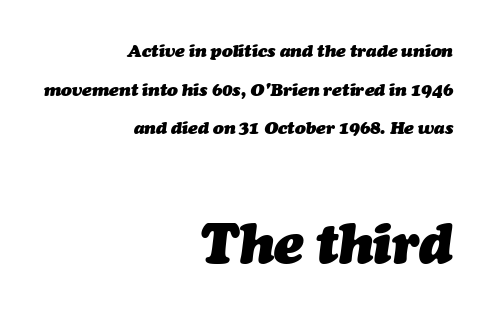
{"italic": "yes", "lean": "right", "slant_degrees": 7, "bold": "yes", "weight": "heavy", "width": "normal", "stroke_contrast": "medium", "x_height": "medium", "monospaced": "no", "underline": "no", "align": "right", "line_spacing": "loose", "line_spacing_ratio": 2.15, "letter_spacing": "normal", "letter_spacing_em": 0.0, "larger_block": "second", "size_ratio": 3.06, "glyph_px": 55}
